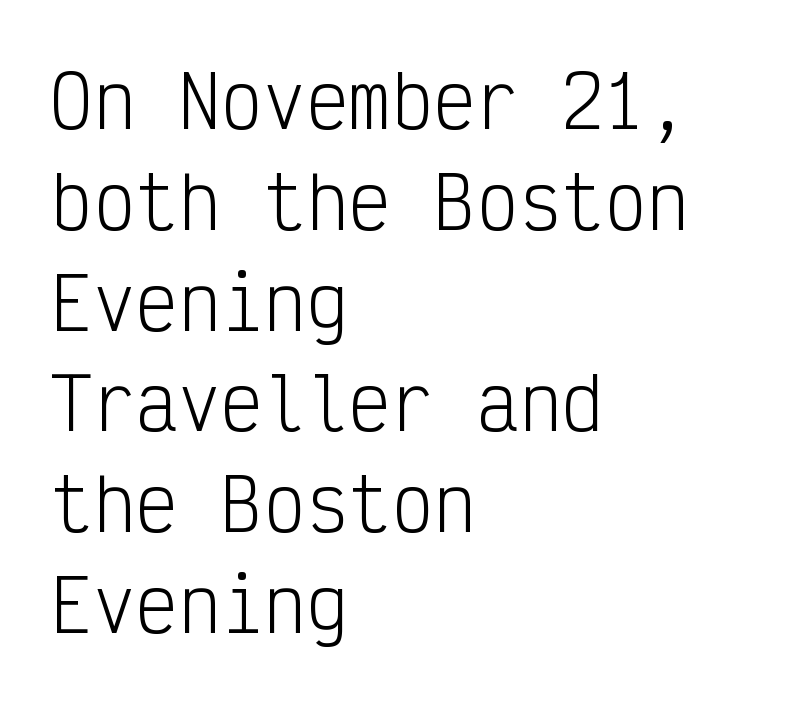
{"serif": "no", "italic": "no", "bold": "no", "weight": "light", "width": "condensed", "stroke_contrast": "low", "x_height": "medium", "monospaced": "yes", "underline": "no", "align": "left", "line_spacing": "normal", "line_spacing_ratio": 1.42, "letter_spacing": "normal", "letter_spacing_em": 0.0, "glyph_px": 71}
